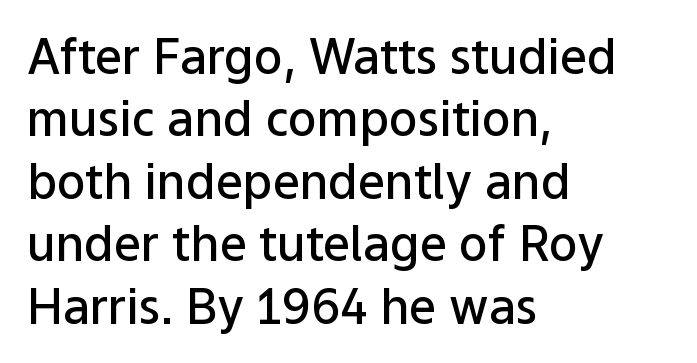
The image shows 48 px semibold sans-serif type, upright; set left-aligned, normal line spacing (1.3x), normal letter spacing, not underlined; low stroke contrast and a medium x-height.
